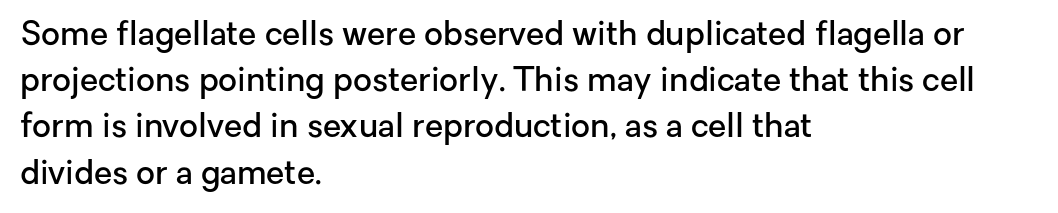
Every letter is mildly thick-stroked: semibold rather than bold. Does extra space separate the letters? No, they use regular spacing. Designer's note — italics off, roman on. Vertical spacing — default. Plain, unruled lines of type.
